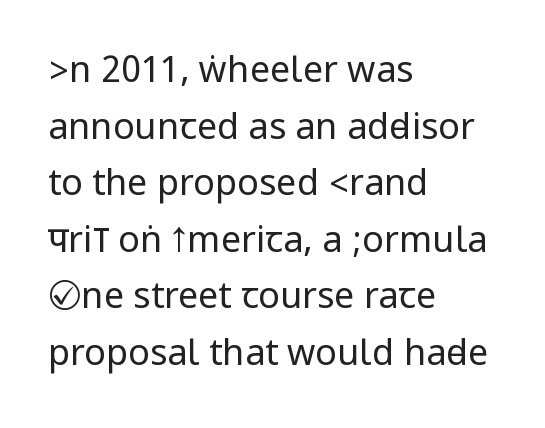
{"serif": "no", "italic": "no", "bold": "no", "weight": "regular", "width": "condensed", "stroke_contrast": "low", "underline": "no", "align": "left", "line_spacing": "normal", "line_spacing_ratio": 1.57, "letter_spacing": "normal", "letter_spacing_em": 0.0, "glyph_px": 36}
